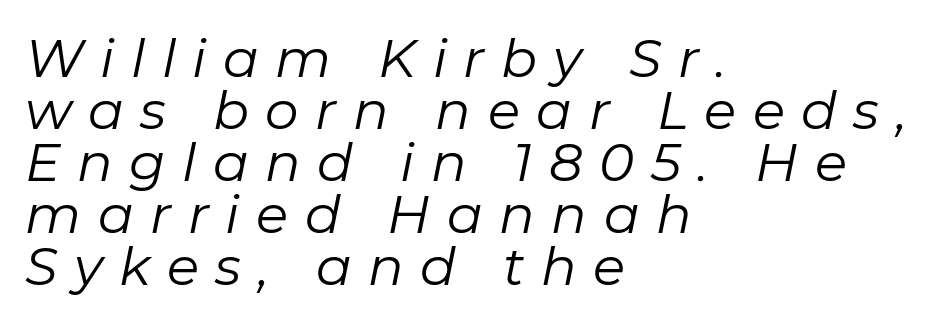
{"italic": "yes", "lean": "right", "slant_degrees": 11, "bold": "no", "weight": "regular", "width": "normal", "stroke_contrast": "low", "x_height": "medium", "monospaced": "no", "underline": "no", "align": "left", "line_spacing": "tight", "line_spacing_ratio": 0.98, "letter_spacing": "wide", "letter_spacing_em": 0.31, "glyph_px": 53}
